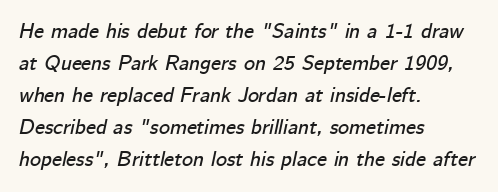
Quick note: italic. Lines of text with bare space underneath. The paragraph has a hard left edge and a soft right edge. Whoever set this chose a conventional vertical rhythm.
